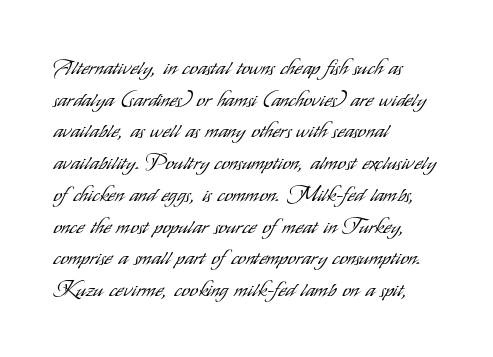
Q: Is the text bold? A: No.
Q: Is the text italic (slanted)? A: Yes.
Q: Is the text underlined? A: No.
Q: How is the paragraph aligned? A: Left-aligned.
Q: Is the spacing between letters normal or unusually wide? A: Normal.
Q: Is the spacing between lines tight, normal or loose? A: Normal.
